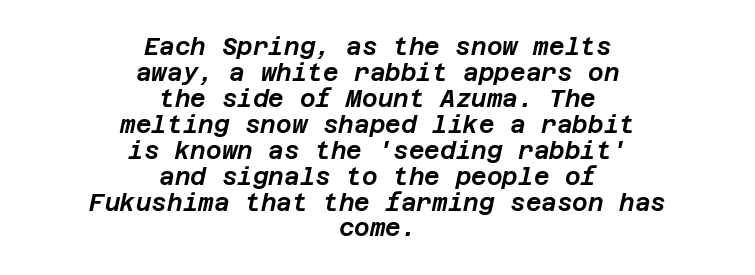
{"italic": "yes", "lean": "right", "slant_degrees": 12, "underline": "no", "align": "center", "line_spacing": "tight", "line_spacing_ratio": 1.08, "letter_spacing": "normal", "letter_spacing_em": 0.0, "glyph_px": 24}
